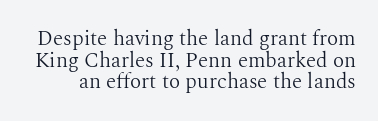
Q: Is the text bold? A: No.
Q: Is the text italic (slanted)? A: No, it is upright.
Q: Is the text underlined? A: No.
Q: Is the spacing between letters normal or unusually wide? A: Normal.
Q: Is the spacing between lines tight, normal or loose? A: Tight.
